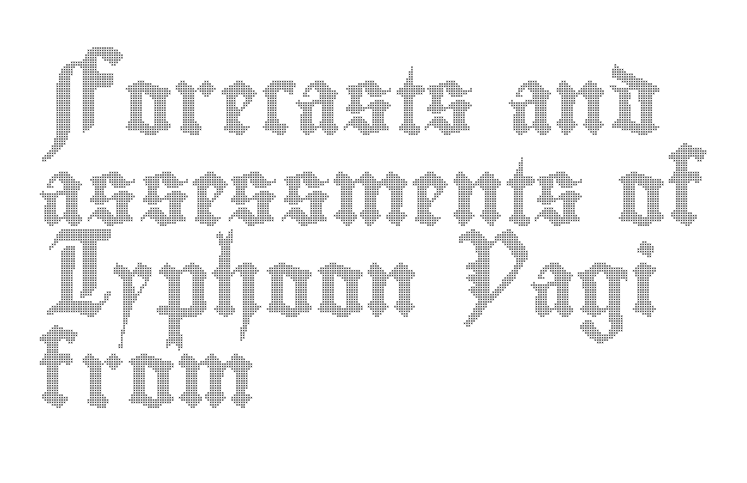
The image shows 67 px condensed type, upright; set left-aligned, normal line spacing (1.36x), normal letter spacing, not underlined; a small x-height.
